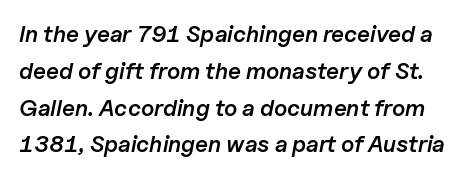
The image shows 23 px text type, italic (leaning right); set normal line spacing (1.6x), normal letter spacing, not underlined.
